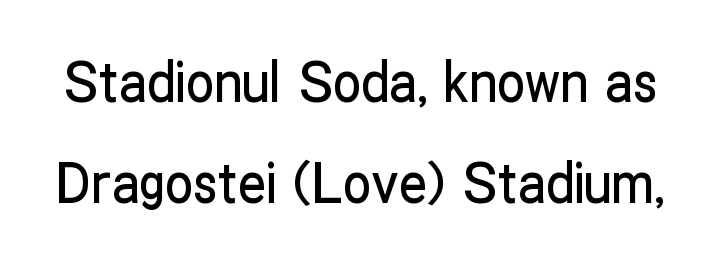
The image shows 56 px condensed sans-serif type, upright; set line spacing 1.81x, normal letter spacing, not underlined; low stroke contrast and a medium x-height.
